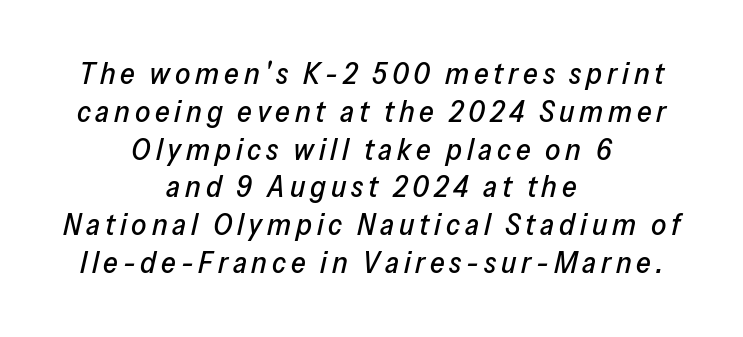
The image shows 30 px text type, italic (leaning right); set centered, normal line spacing (1.26x), not underlined; low stroke contrast and a medium x-height.
